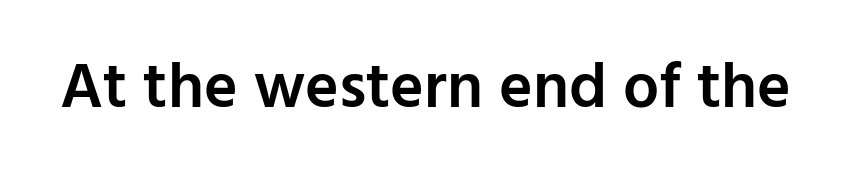
The image shows 64 px semibold sans-serif type, upright; set normal letter spacing, not underlined; low stroke contrast and a medium x-height.
